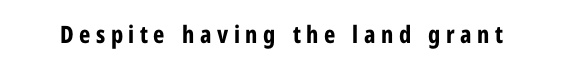
Posture: straight, roman, zero tilt. Rule under the text: the space is simply empty. Tracking value appears strongly positive — letters spread wide. Pretty heavy lettering here — definitely bold.
